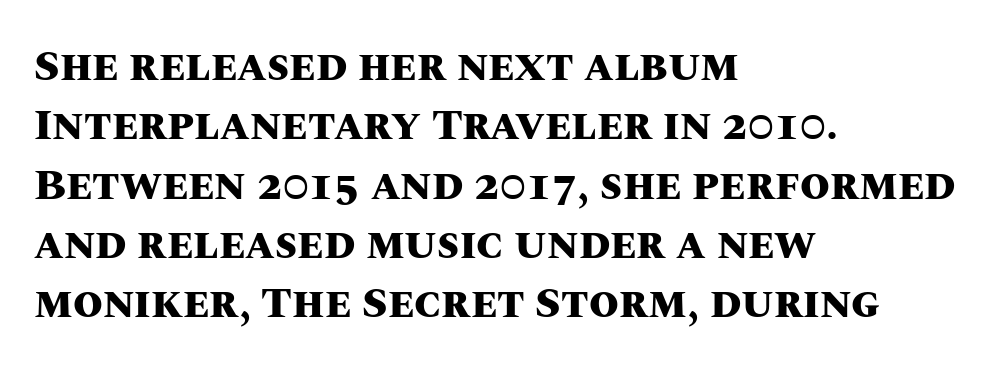
Q: Is the text bold? A: Yes.
Q: Is the text italic (slanted)? A: No, it is upright.
Q: Is the text underlined? A: No.
Q: How is the paragraph aligned? A: Left-aligned.
Q: Is the spacing between letters normal or unusually wide? A: Normal.
Q: Is the spacing between lines tight, normal or loose? A: Normal.
Q: Width (condensed, normal, or wide)? A: Normal.
Q: Stroke contrast? A: Medium.
Q: x-height? A: Large.
Q: Monospaced? A: No.
